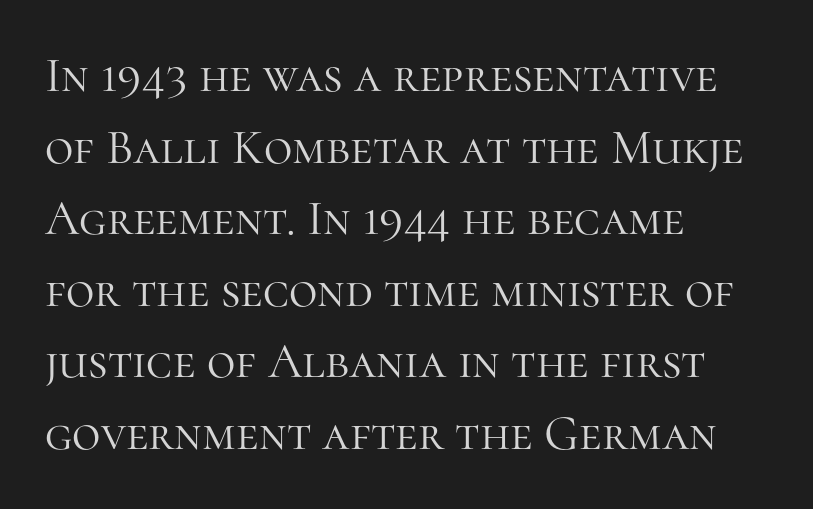
Ascenders rise straight up at ninety degrees. Quick note: underline off. Weight: not bold — regular or lighter. This rendering employs a face with finishing strokes, i.e., a serif.
